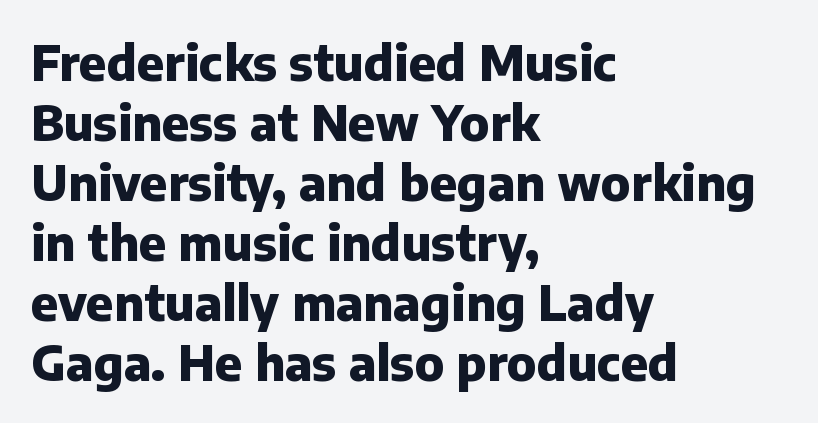
Q: Is the text bold? A: Yes.
Q: Is the text italic (slanted)? A: No, it is upright.
Q: Is the typeface a serif or a sans-serif typeface? A: Sans-serif.
Q: Is the text underlined? A: No.
Q: How is the paragraph aligned? A: Left-aligned.
Q: Is the spacing between letters normal or unusually wide? A: Normal.
Q: Is the spacing between lines tight, normal or loose? A: Normal.
Q: Width (condensed, normal, or wide)? A: Normal.
Q: Stroke contrast? A: Low.
Q: x-height? A: Medium.
Q: Monospaced? A: No.
